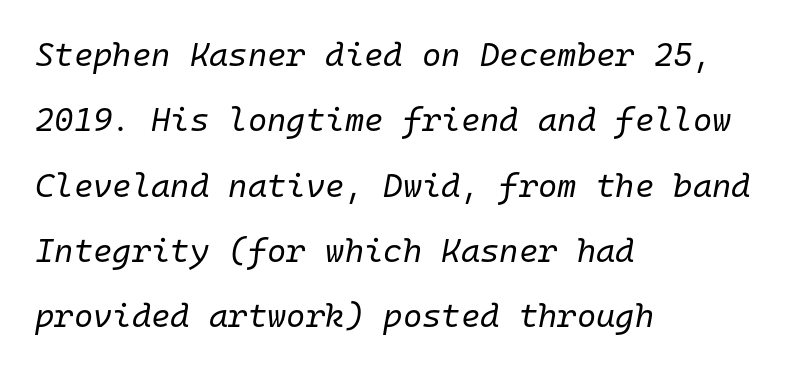
Stems and bowls with no extra thickness — not bold. A bare baseline throughout the passage. A typesetter would call this monospace, since all characters share one set width. Every row of glyphs begins at an identical x-position on the left. Regarding leading, the lines here are spaced well apart.
